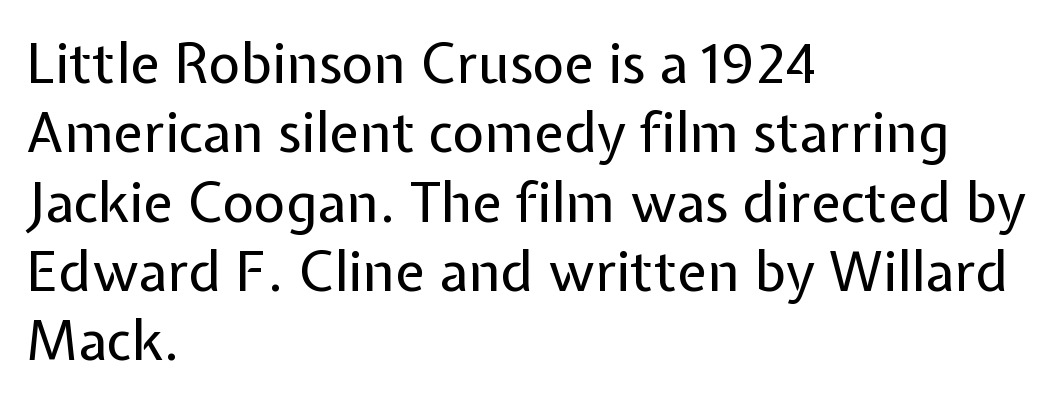
Q: Is the text bold? A: No.
Q: Is the text italic (slanted)? A: No, it is upright.
Q: Is the typeface a serif or a sans-serif typeface? A: Sans-serif.
Q: Is the text underlined? A: No.
Q: How is the paragraph aligned? A: Left-aligned.
Q: Is the spacing between letters normal or unusually wide? A: Normal.
Q: Is the spacing between lines tight, normal or loose? A: Normal.
Q: Width (condensed, normal, or wide)? A: Normal.
Q: Stroke contrast? A: Low.
Q: x-height? A: Medium.
Q: Monospaced? A: No.
